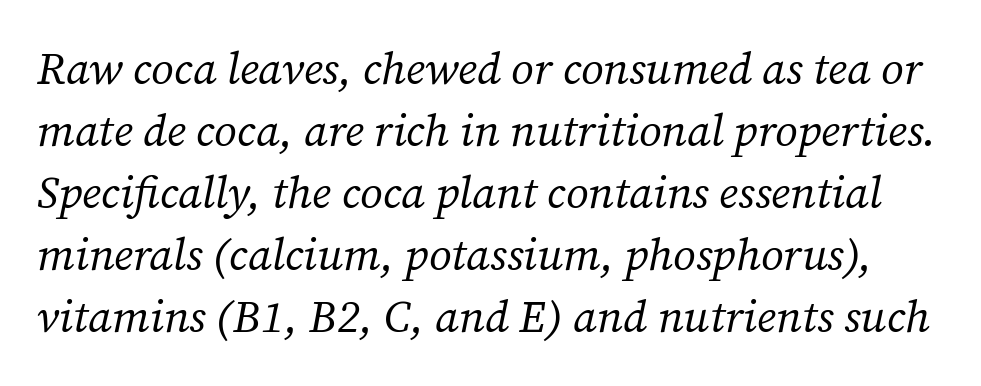
Serif or sans? Serif — the stroke terminals have little feet. Weight class: somewhere from thin through regular. Nobody drew a line under any word here. The rendering uses a moderate line-height, typical for paragraphs.
